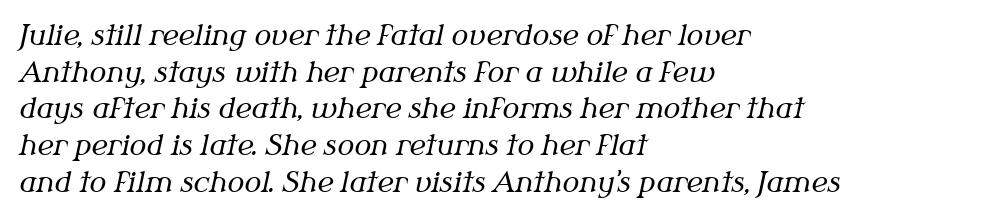
Q: Is the text bold? A: No.
Q: Is the text italic (slanted)? A: Yes, it leans right by about 12 degrees.
Q: Is the typeface a serif or a sans-serif typeface? A: Serif.
Q: Is the text underlined? A: No.
Q: How is the paragraph aligned? A: Left-aligned.
Q: Is the spacing between letters normal or unusually wide? A: Normal.
Q: Is the spacing between lines tight, normal or loose? A: Normal.
Q: Width (condensed, normal, or wide)? A: Normal.
Q: Stroke contrast? A: Medium.
Q: x-height? A: Medium.
Q: Monospaced? A: No.
